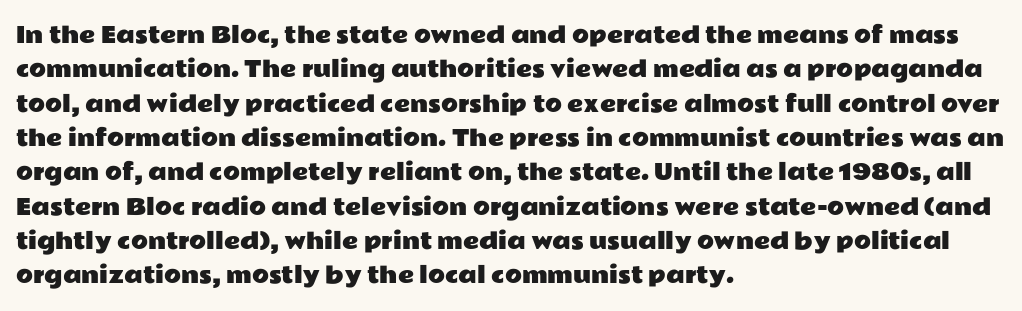
Teacher's note: observe the even left margin — that is flush-left alignment. The passage shown has conventional tracking throughout. It's the straight-up-and-down kind of type. The block of text has a typical density, with ordinary space between rows. The area under the type is left untouched.
